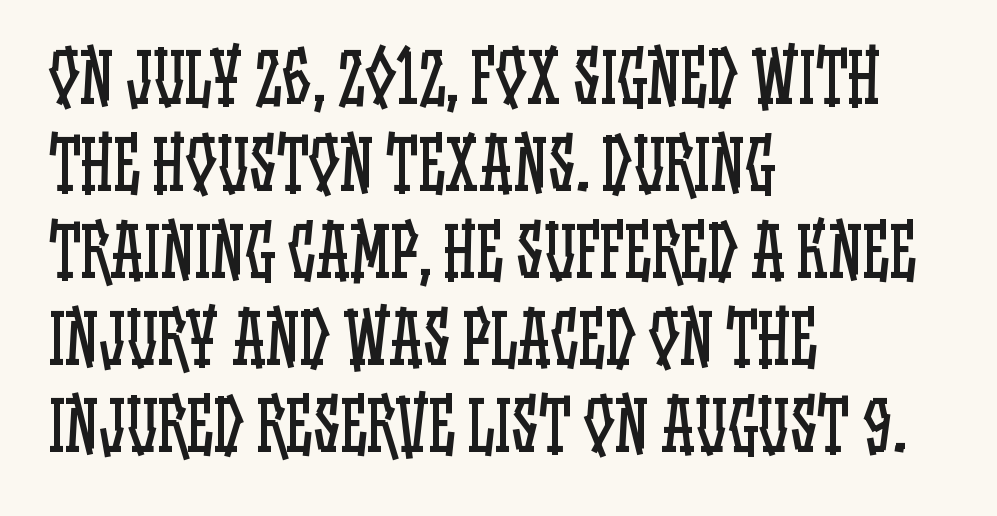
{"italic": "no", "bold": "no", "weight": "regular", "width": "condensed", "stroke_contrast": "low", "x_height": "large", "monospaced": "no", "underline": "no", "align": "left", "line_spacing": "normal", "line_spacing_ratio": 1.28, "letter_spacing": "normal", "letter_spacing_em": 0.0, "glyph_px": 68}
